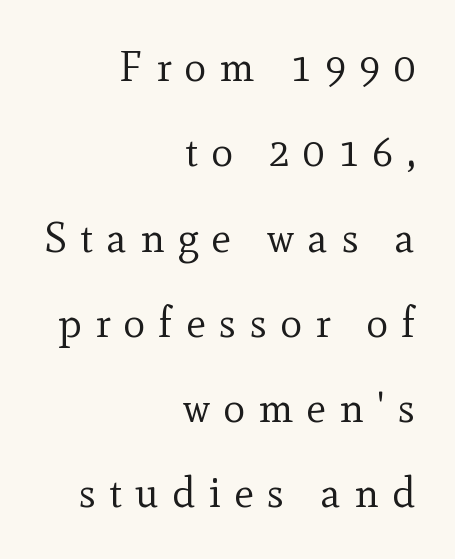
Q: Is the text bold? A: No.
Q: Is the text italic (slanted)? A: No, it is upright.
Q: Is the typeface a serif or a sans-serif typeface? A: Serif.
Q: Is the text underlined? A: No.
Q: How is the paragraph aligned? A: Right-aligned.
Q: Is the spacing between letters normal or unusually wide? A: Unusually wide.
Q: Is the spacing between lines tight, normal or loose? A: Loose.
Q: Width (condensed, normal, or wide)? A: Normal.
Q: x-height? A: Small.
Q: Monospaced? A: No.
